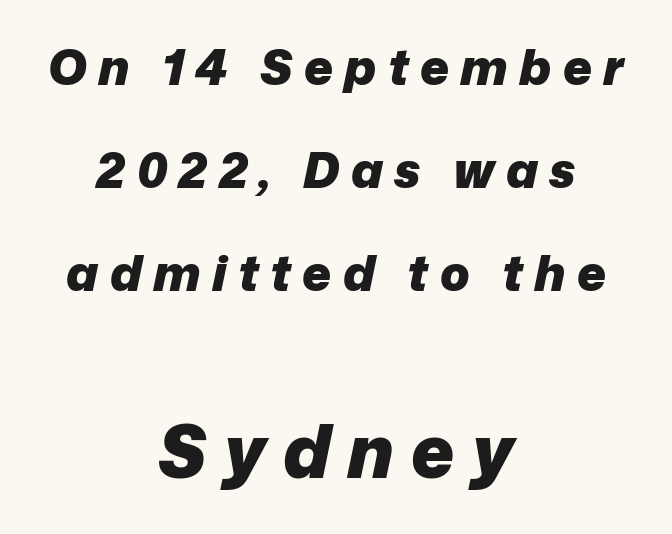
What weight is shown? A full bold with thick strokes. The paragraph has two soft edges and a firm central axis. Is the letter spacing exaggerated? Yes — the characters are pushed far apart. Two sizes are in play, and the larger belongs to the second block. The passage shown is typed in a proportional face where columns would drift.
